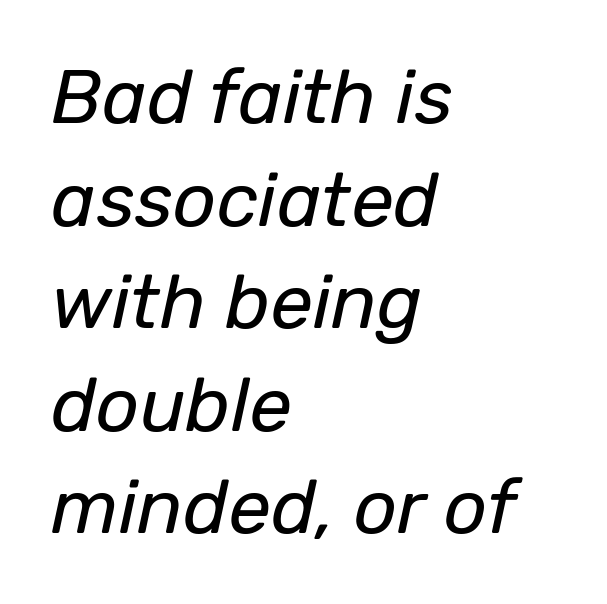
The image shows 76 px regular-weight type, italic (leaning right); set left-aligned, normal line spacing (1.35x), normal letter spacing, not underlined; low stroke contrast and a medium x-height.
